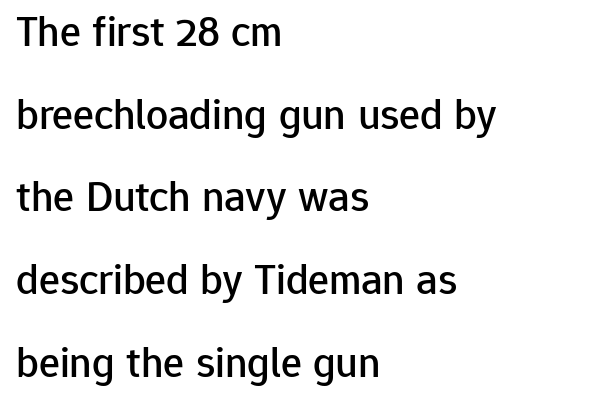
The image shows 44 px sans-serif type, upright; set left-aligned, line spacing 1.88x, normal letter spacing, not underlined; low stroke contrast and a medium x-height.
